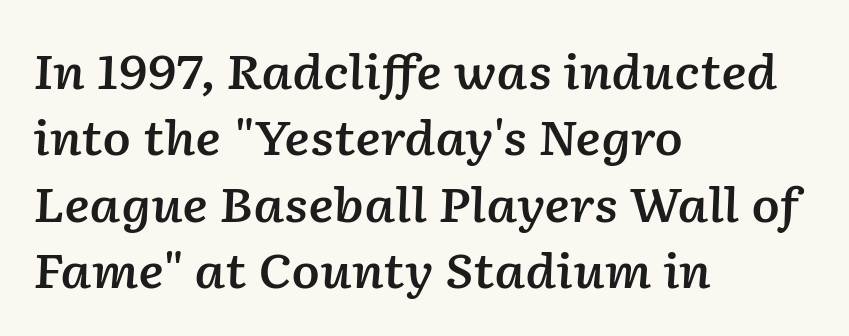
Descenders are the only things crossing below the line. Set as a demibold, roughly 600 on the weight scale. All the whitespace from short lines collects on the right. The gaps between neighbouring characters are ordinary and unremarkable. How would I describe the line gaps? Plain and ordinary.
